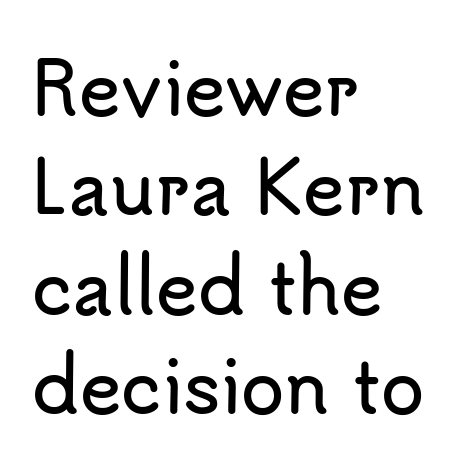
This sample uses a sans-serif face. In terms of letterspacing, this is plain default setting. This rendering features lettering with no underline. Character widths vary here, with narrow letters taking less room than wide ones. The lines in this sample share a left origin and differ only in where they stop. The rows are spaced the way most documents space them.
